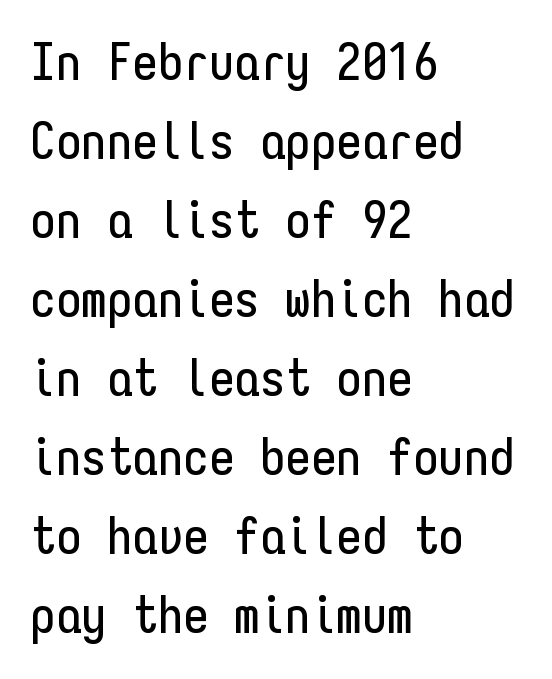
{"serif": "no", "italic": "no", "width": "condensed", "stroke_contrast": "low", "x_height": "medium", "monospaced": "yes", "underline": "no", "align": "left", "line_spacing": "normal", "line_spacing_ratio": 1.55, "letter_spacing": "normal", "letter_spacing_em": 0.0, "glyph_px": 51}
